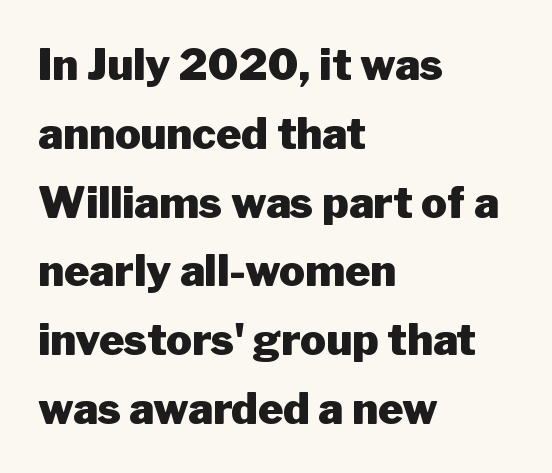
Style check: upright. Each letter keeps its own natural width here, so spacing adapts to shape. Compared with typical paragraphs, the rows here are spaced about the same. Where is the straight margin? On the left. The characters look thick and weighty, a clear bold.
